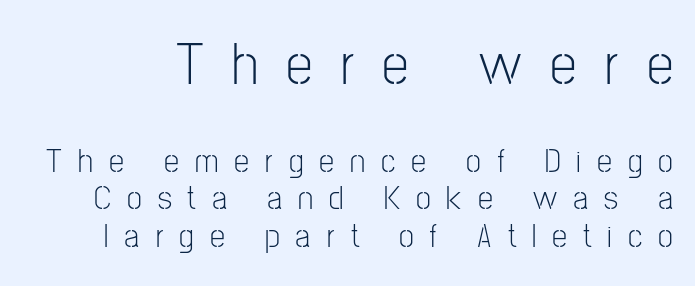
The image shows 60 px light, condensed sans-serif type, upright; set tight line spacing (1.11x), unusually wide letter spacing (+0.47 em), not underlined; the first (top) block is 1.76x larger; low stroke contrast and a medium x-height.
